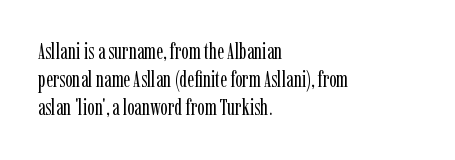
The image shows 22 px text type, upright; set left-aligned, normal line spacing (1.28x), normal letter spacing, not underlined.
